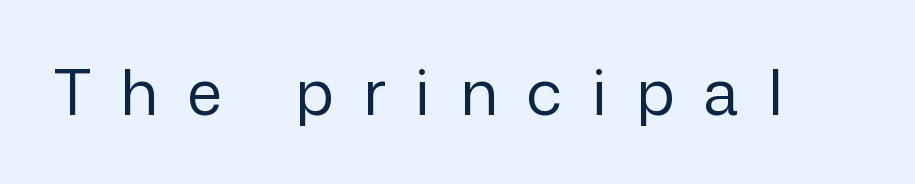
Q: Is the text bold? A: No.
Q: Is the text italic (slanted)? A: No, it is upright.
Q: Is the typeface a serif or a sans-serif typeface? A: Sans-serif.
Q: Is the text underlined? A: No.
Q: Is the spacing between letters normal or unusually wide? A: Unusually wide.
Q: Width (condensed, normal, or wide)? A: Normal.
Q: Stroke contrast? A: Low.
Q: x-height? A: Medium.
Q: Monospaced? A: No.
